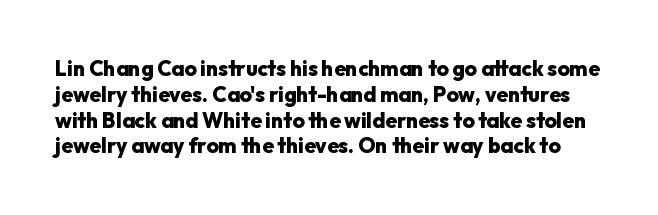
Q: Is the text bold? A: Yes.
Q: Is the text italic (slanted)? A: No, it is upright.
Q: Is the text underlined? A: No.
Q: Is the spacing between letters normal or unusually wide? A: Normal.
